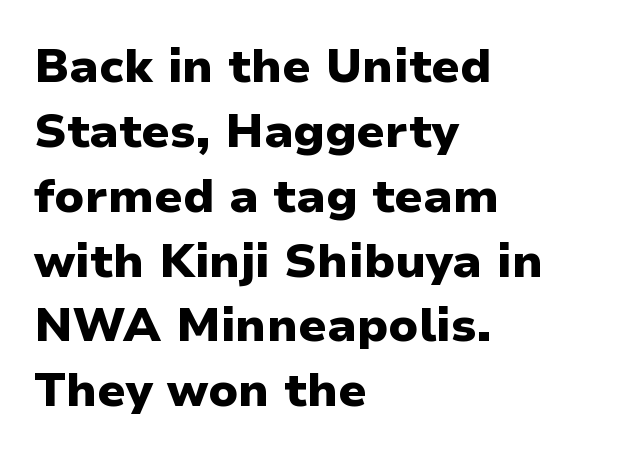
Interline gaps are of average width in this sample. Each row of text sits above clean, open space. This sample has the flowing, uneven cadence of proportional lettering. Upright lettering throughout. The type family on display is of the sans-serif kind.
